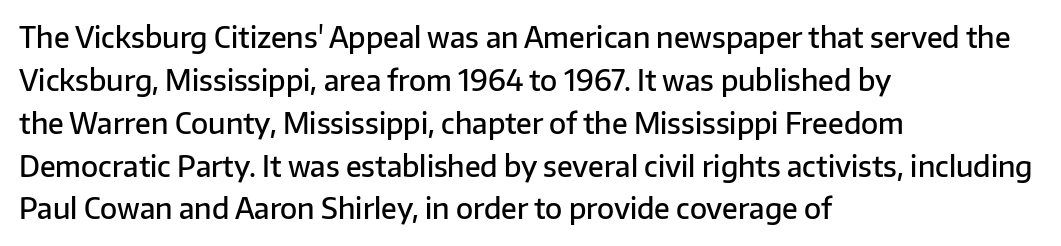
Q: Is the text bold? A: Semi-bold.
Q: Is the text italic (slanted)? A: No, it is upright.
Q: Is the typeface a serif or a sans-serif typeface? A: Sans-serif.
Q: Is the text underlined? A: No.
Q: How is the paragraph aligned? A: Left-aligned.
Q: Is the spacing between letters normal or unusually wide? A: Normal.
Q: Is the spacing between lines tight, normal or loose? A: Normal.
Q: Width (condensed, normal, or wide)? A: Normal.
Q: Stroke contrast? A: Low.
Q: x-height? A: Medium.
Q: Monospaced? A: No.
